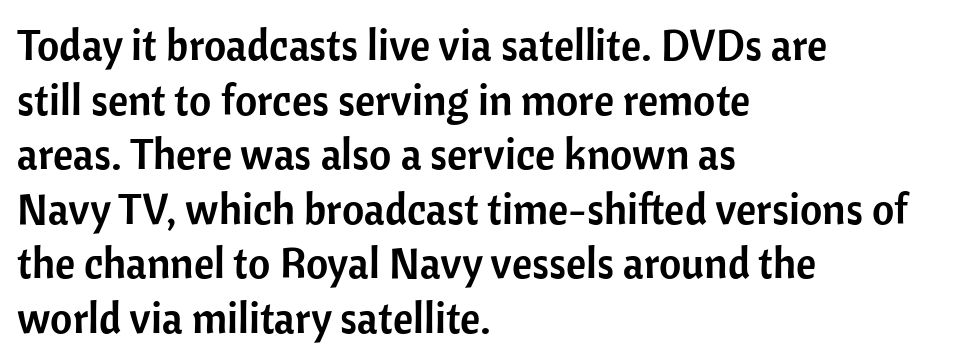
The passage shown is typed in a proportional face where columns would drift. This is roman type, the default non-slanted kind. Nothing unusual about the tracking: characters are spaced as the font intends. Regarding serifs, this sample does without them. Words float on clear page, feet unadorned. The lines in this sample share a left origin and differ only in where they stop.
